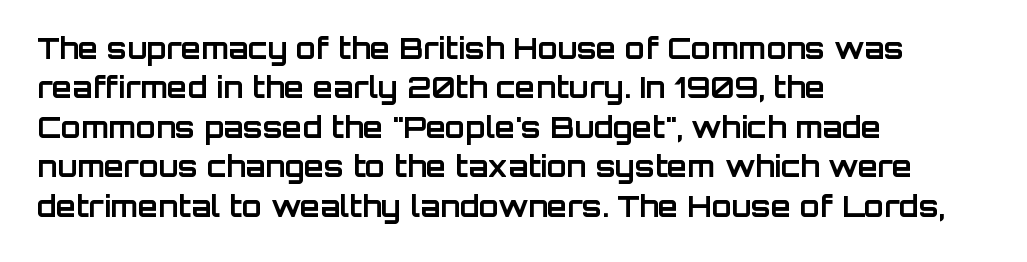
Q: Is the text bold? A: Yes.
Q: Is the text italic (slanted)? A: No, it is upright.
Q: Is the typeface a serif or a sans-serif typeface? A: Sans-serif.
Q: Is the text underlined? A: No.
Q: How is the paragraph aligned? A: Left-aligned.
Q: Is the spacing between letters normal or unusually wide? A: Normal.
Q: Is the spacing between lines tight, normal or loose? A: Normal.
Q: Width (condensed, normal, or wide)? A: Normal.
Q: Stroke contrast? A: Low.
Q: x-height? A: Large.
Q: Monospaced? A: No.
